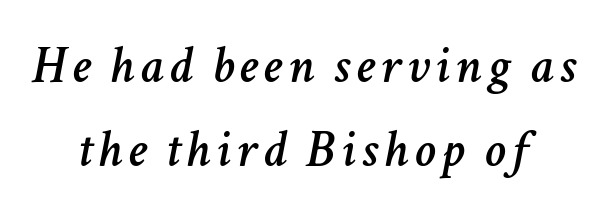
{"italic": "yes", "lean": "right", "slant_degrees": 11, "width": "normal", "stroke_contrast": "low", "x_height": "medium", "monospaced": "no", "underline": "no", "align": "center", "line_spacing": "normal", "line_spacing_ratio": 1.59, "glyph_px": 53}
